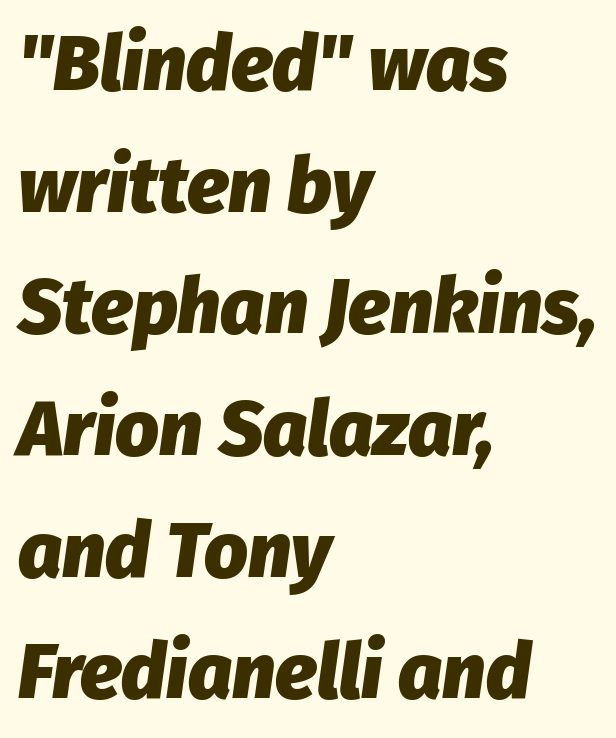
Q: Is the text bold? A: Yes.
Q: Is the text italic (slanted)? A: Yes, it leans right by about 8 degrees.
Q: Is the text underlined? A: No.
Q: How is the paragraph aligned? A: Left-aligned.
Q: Is the spacing between letters normal or unusually wide? A: Normal.
Q: Is the spacing between lines tight, normal or loose? A: Normal.
Q: Width (condensed, normal, or wide)? A: Normal.
Q: Stroke contrast? A: Low.
Q: x-height? A: Medium.
Q: Monospaced? A: No.
